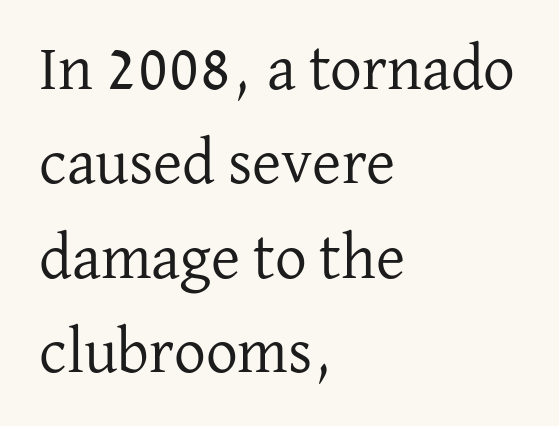
Is this a fixed-width face? No — the glyphs have proportional, varying widths. Typeset ragged right — the left edge is the straight one. Letters have the restrained weight of plain body copy at most. Posture: upright roman. There is no visible air inserted between adjacent glyphs.
